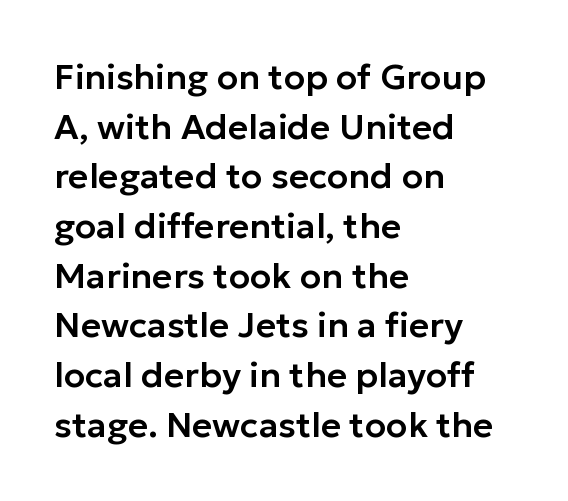
The image shows 35 px sans-serif type, upright; set left-aligned, normal line spacing (1.42x), normal letter spacing, not underlined; low stroke contrast and a medium x-height.
